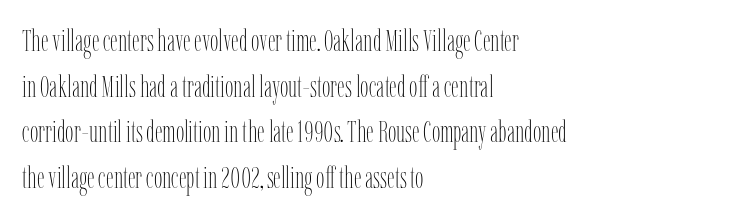
Italic? Not at all — the glyphs are vertical. This sample keeps an unexceptional amount of space between lines. Typeset ragged right — the left edge is the straight one. Each row of text sits above clean, open space. A light-to-regular cut is what we see here. What stands out about the letter spacing? Nothing — it is the standard amount.
